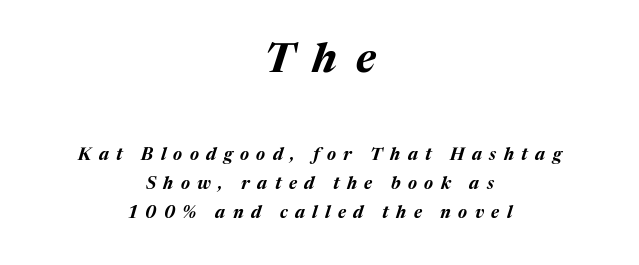
The image shows 42 px bold type, italic (leaning right); set centered, line spacing 1.72x, unusually wide letter spacing (+0.44 em), not underlined; the first (top) block is 2.47x larger; medium stroke contrast and a medium x-height.
